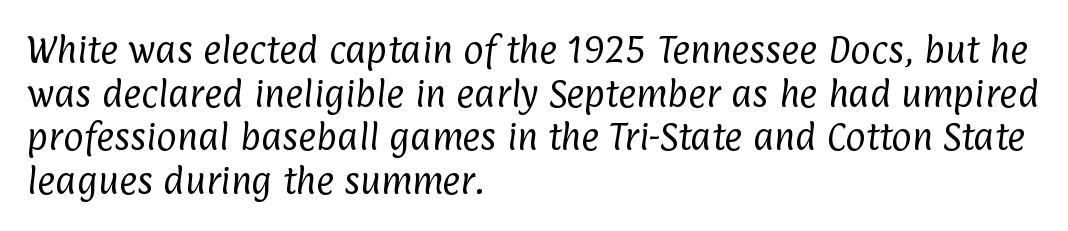
The tracking reads as untouched default to a designer's eye. Horizontally, the lines are justified to the leading edge only. The cut favours lightness, reaching ordinary text weight at its darkest. What's the leading like? Ordinary, nothing unusual. Note: no serifs on the glyphs. The strip under each line holds only bare page.
